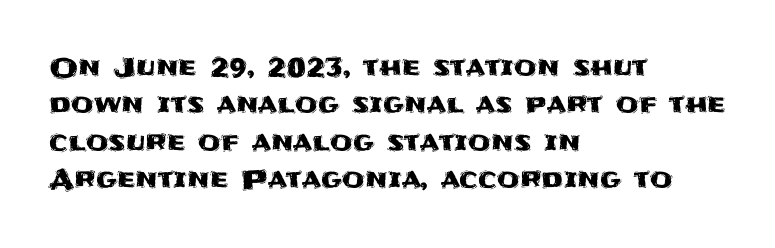
{"italic": "no", "underline": "no", "align": "left", "line_spacing": "normal", "line_spacing_ratio": 1.44, "letter_spacing": "normal", "letter_spacing_em": 0.0, "glyph_px": 26}
